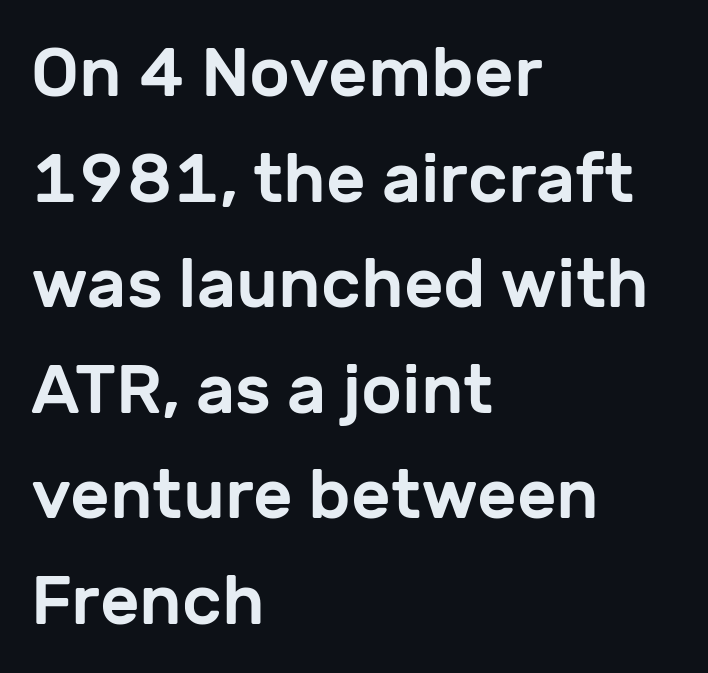
{"serif": "no", "italic": "no", "width": "normal", "stroke_contrast": "low", "x_height": "medium", "monospaced": "no", "underline": "no", "align": "left", "line_spacing": "normal", "line_spacing_ratio": 1.53, "letter_spacing": "normal", "letter_spacing_em": 0.0, "glyph_px": 69}
